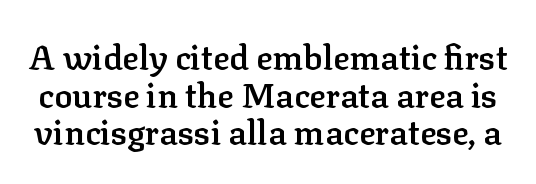
The image shows 34 px semibold serif type, upright; set tight line spacing (1.11x), normal letter spacing, not underlined; low stroke contrast and a medium x-height.
